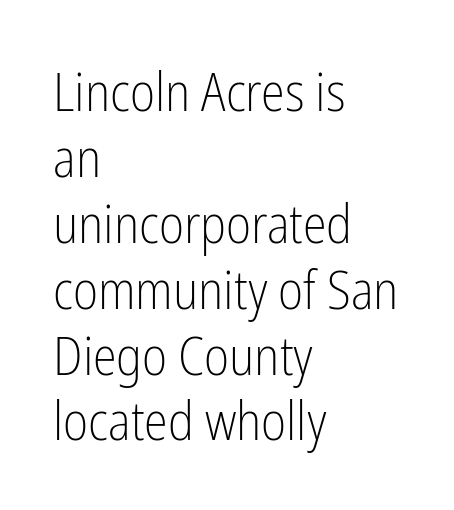
Do the letters lean? They stand straight. Think of a printed novel: that variable character pitch is what you see here. These lines keep a tight, regular rhythm from letter to letter. Honestly, there is no underline to notice here at all. The paragraph shown leans on its left margin.
